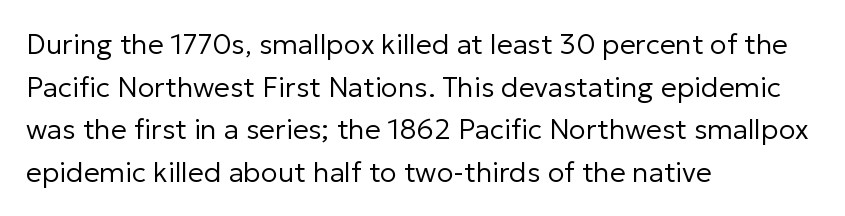
Tracking value appears to be zero — textbook default spacing. Alignment: flush left. In terms of letterform style, serifs are entirely absent. The weight tops out at a normal text grade.
